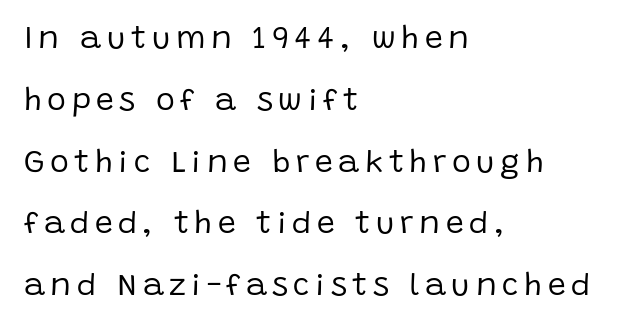
Do the characters align in a grid? No, the font is proportional. To sum up the face: it is a sans, with no serifs. No italicization has been applied; the sample stays upright. The typesetting does not lean heavy: it is not bold. The lines in this sample share a left origin and differ only in where they stop. Bare-footed words on every line.
